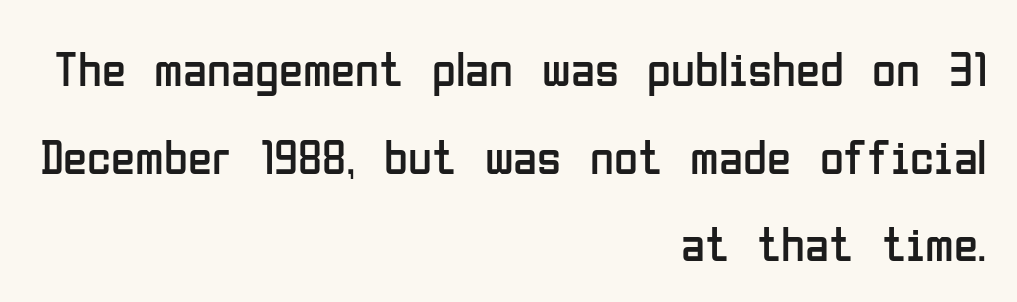
The image shows 49 px regular-weight, condensed sans-serif type, upright; set right-aligned, line spacing 1.79x, normal letter spacing, not underlined; low stroke contrast and a medium x-height.
